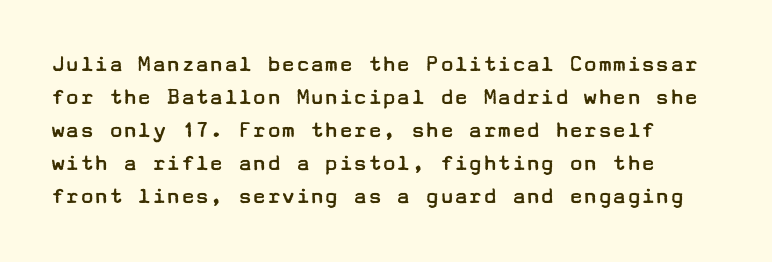
The image shows 24 px text type, upright; set normal line spacing (1.37x), normal letter spacing, not underlined.
